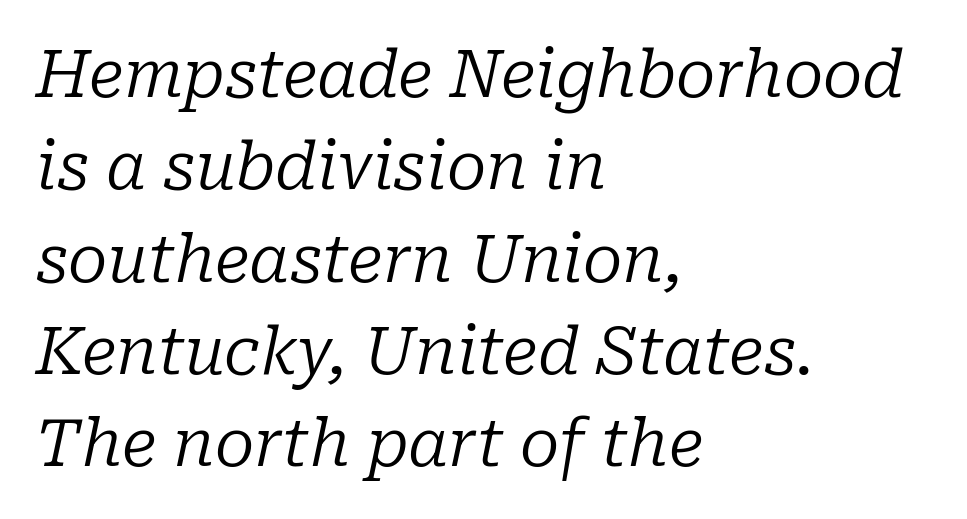
Caption: standard tracking, unaltered. Where is the straight margin? On the left. Note the varied advance widths — an 'i' is clearly narrower than an 'm'. This sample uses an oblique cut, with every glyph tilted off the vertical. The designer went with a serif here, giving each stem small feet.
